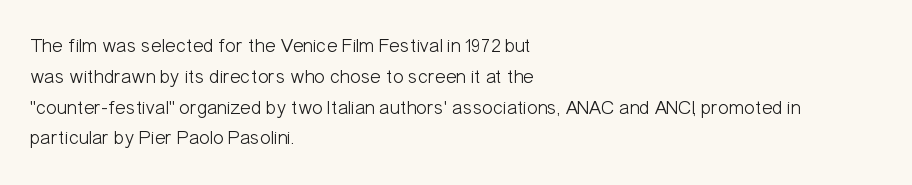
{"italic": "no", "bold": "no", "underline": "no", "align": "left", "line_spacing": "normal", "line_spacing_ratio": 1.54, "letter_spacing": "normal", "letter_spacing_em": 0.0, "glyph_px": 20}
